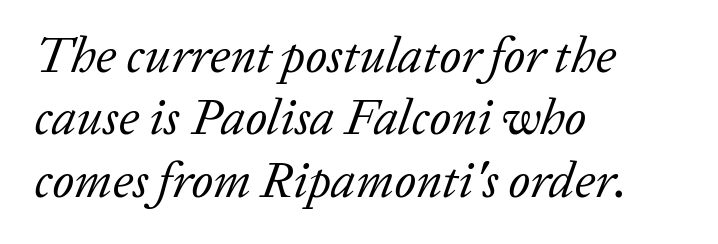
The image shows 50 px regular-weight serif type, italic (leaning right); set left-aligned, normal line spacing (1.25x), normal letter spacing, not underlined; low stroke contrast and a medium x-height.
